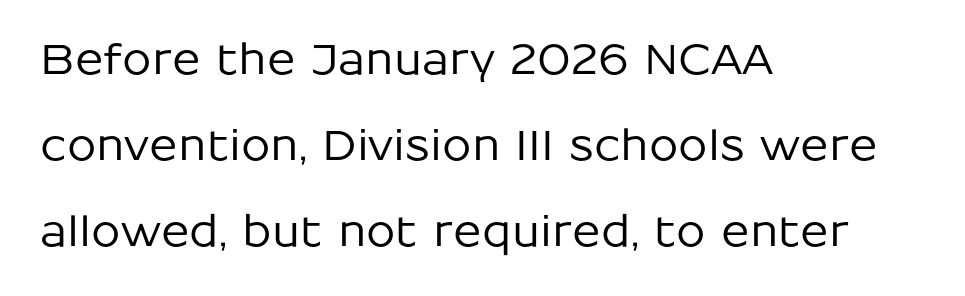
The image shows 42 px sans-serif type, upright; set left-aligned, loose line spacing (2.05x), normal letter spacing, not underlined; low stroke contrast and a medium x-height.
